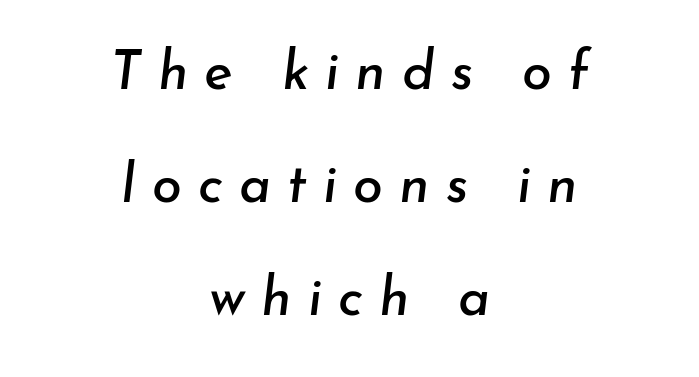
The letters advance in unequal steps, a hallmark of proportional type. Visually the block forms a symmetrical silhouette, jagged on both flanks. Honestly, the letter spacing is so wide it's the main thing you notice. The leading is generous, giving the passage an open texture. Would a proofreader flag this as italicized? Yes.
